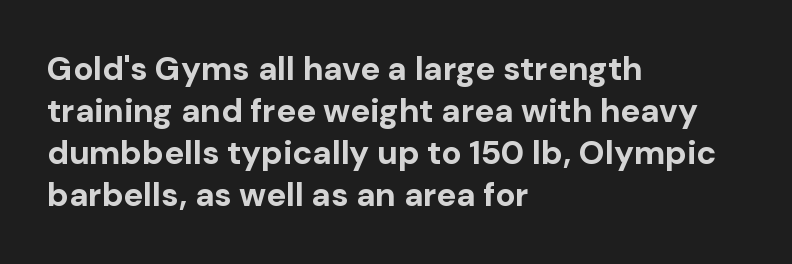
The image shows 33 px bold sans-serif type, upright; set left-aligned, normal line spacing (1.27x), normal letter spacing, not underlined; low stroke contrast and a medium x-height.
